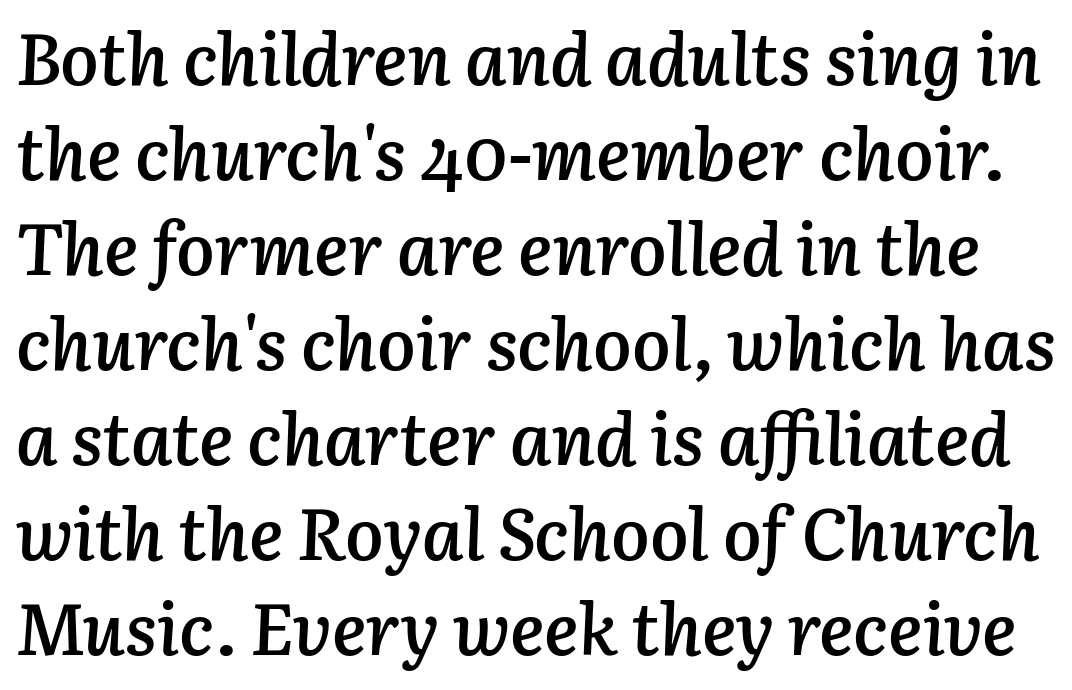
The image shows 72 px semibold type, italic (leaning right); set normal line spacing (1.32x), normal letter spacing, not underlined; low stroke contrast and a medium x-height.
